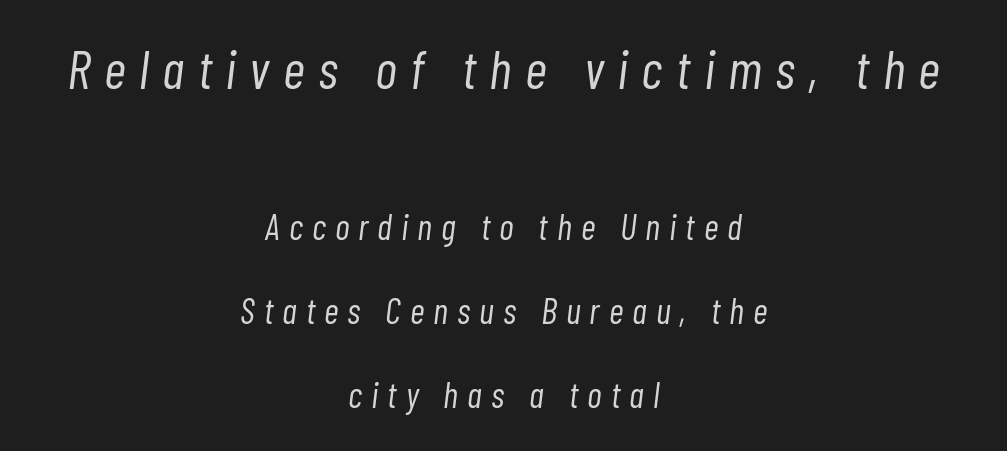
{"italic": "yes", "lean": "right", "slant_degrees": 7, "bold": "no", "weight": "light", "width": "condensed", "stroke_contrast": "low", "x_height": "medium", "monospaced": "no", "underline": "no", "align": "center", "line_spacing": "loose", "line_spacing_ratio": 2.33, "letter_spacing": "wide", "letter_spacing_em": 0.25, "larger_block": "first", "size_ratio": 1.5, "glyph_px": 54}
